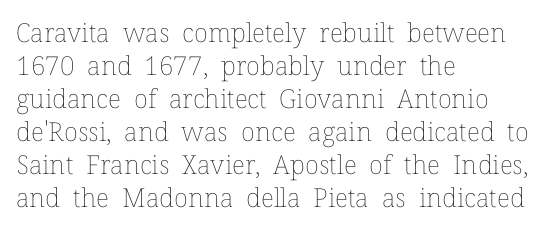
When letters stand straight like this, we call the style roman or upright. These lines sit exactly where default settings would place them. Students, note that the glyphs here touch the page at normal intervals. The passage shown is not bold in any degree. In CSS terms this would be text-align: left. Underlining? Definitely not there.
